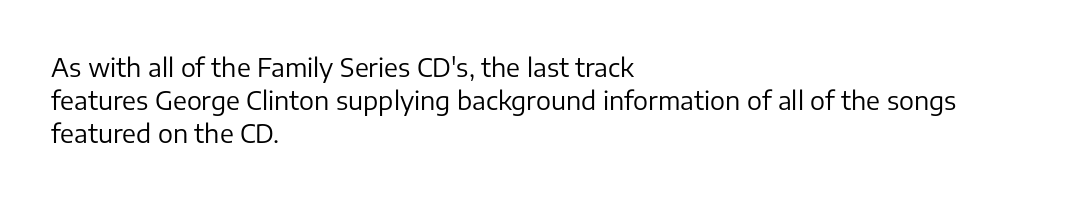
These lines sit exactly where default settings would place them. Decoration check: the copy has no underline. The typeface has the unassuming heft of standard copy or less. Horizontal alignment here is leftward, the default for most running prose.
